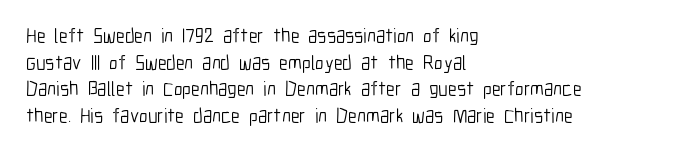
The image shows 20 px text type, upright; set left-aligned, normal line spacing (1.33x), normal letter spacing, not underlined.
